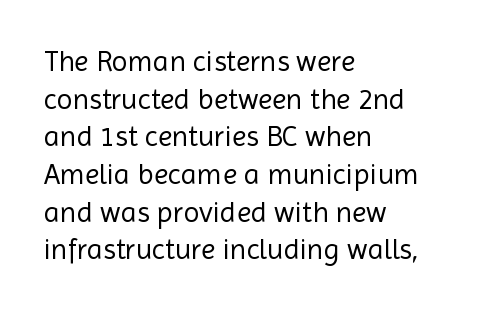
{"serif": "no", "italic": "no", "bold": "no", "weight": "regular", "width": "normal", "x_height": "medium", "monospaced": "no", "underline": "no", "align": "left", "line_spacing": "normal", "line_spacing_ratio": 1.3, "letter_spacing": "normal", "letter_spacing_em": 0.0, "glyph_px": 29}
